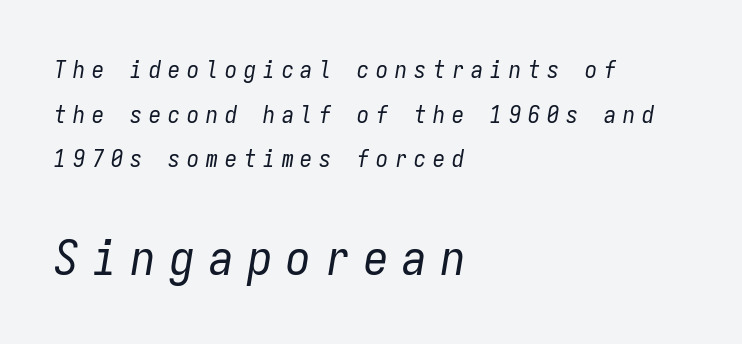
Q: Is the text bold? A: No.
Q: Is the text italic (slanted)? A: Yes, it leans right by about 9 degrees.
Q: Is the text underlined? A: No.
Q: How is the paragraph aligned? A: Left-aligned.
Q: Is the spacing between letters normal or unusually wide? A: Unusually wide.
Q: Which block of text is set in a larger size, the first (top) or the second (bottom)? A: The second (bottom) one.
Q: Width (condensed, normal, or wide)? A: Condensed.
Q: Stroke contrast? A: Low.
Q: x-height? A: Medium.
Q: Monospaced? A: Yes.
